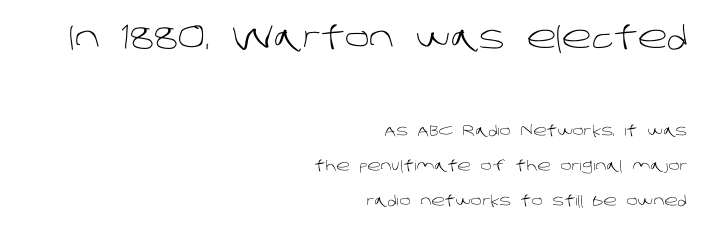
Q: Is the text bold? A: No.
Q: Is the typeface a serif or a sans-serif typeface? A: Sans-serif.
Q: Is the text underlined? A: No.
Q: How is the paragraph aligned? A: Right-aligned.
Q: Is the spacing between letters normal or unusually wide? A: Normal.
Q: Is the spacing between lines tight, normal or loose? A: Loose.
Q: Which block of text is set in a larger size, the first (top) or the second (bottom)? A: The first (top) one.
Q: Width (condensed, normal, or wide)? A: Normal.
Q: Stroke contrast? A: Low.
Q: x-height? A: Large.
Q: Monospaced? A: No.
